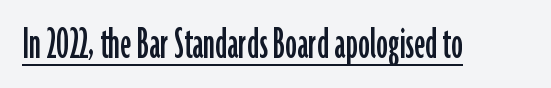
Proportional: the letters do not fall into vertical columns. Does a line run under the words? Yes, clearly. Upright lettering throughout. The face used here is a sans, in the tradition of grotesques and geometrics.
